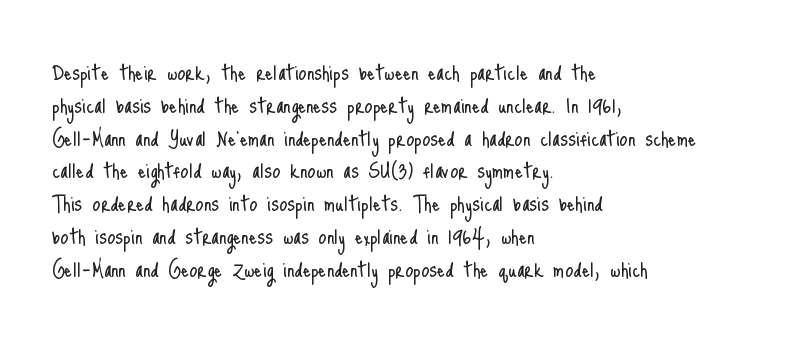
Q: Is the text bold? A: No.
Q: Is the text italic (slanted)? A: No, it is upright.
Q: Is the text underlined? A: No.
Q: How is the paragraph aligned? A: Left-aligned.
Q: Is the spacing between letters normal or unusually wide? A: Normal.
Q: Is the spacing between lines tight, normal or loose? A: Normal.
